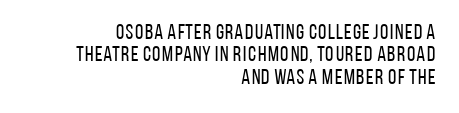
Tall strokes in this sample are plumb rather than angled. Vertical stems look standard width or narrower in stroke. This sample trades vertical openness for compactness between lines. Nobody touched the tracking dial on this one. Clear beneath every line of the passage. Leftover space on each line is placed entirely before the opening word.
